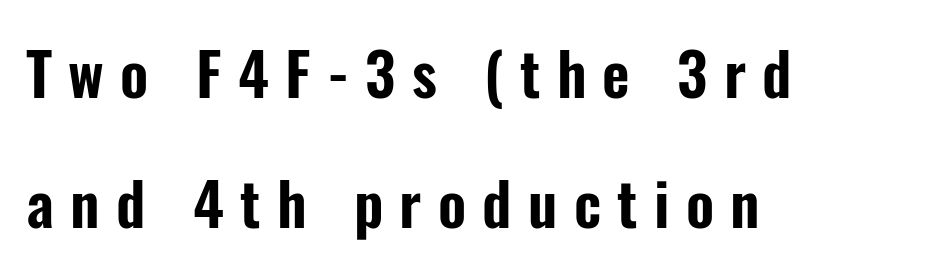
{"serif": "no", "italic": "no", "width": "condensed", "stroke_contrast": "low", "x_height": "medium", "monospaced": "no", "underline": "no", "align": "left", "line_spacing": "loose", "line_spacing_ratio": 2.16, "letter_spacing": "wide", "letter_spacing_em": 0.27, "glyph_px": 60}
